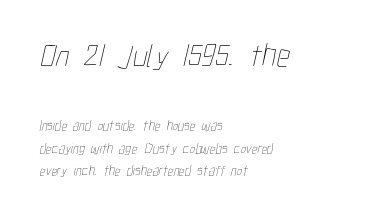
Q: Is the text bold? A: No.
Q: Is the text underlined? A: No.
Q: How is the paragraph aligned? A: Left-aligned.
Q: Is the spacing between letters normal or unusually wide? A: Normal.
Q: Is the spacing between lines tight, normal or loose? A: Normal.
Q: Which block of text is set in a larger size, the first (top) or the second (bottom)? A: The first (top) one.
Q: Width (condensed, normal, or wide)? A: Condensed.
Q: Stroke contrast? A: Low.
Q: x-height? A: Medium.
Q: Monospaced? A: No.
